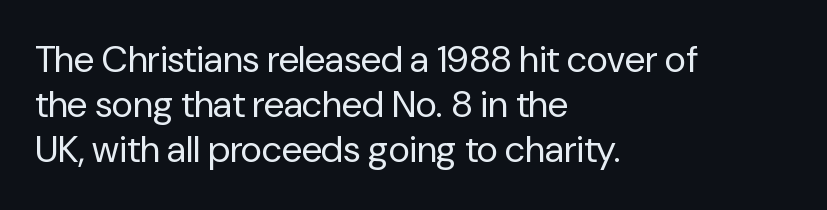
The image shows 37 px regular-weight sans-serif type, upright; set left-aligned, line spacing 1.22x, normal letter spacing, not underlined; low stroke contrast and a medium x-height.
